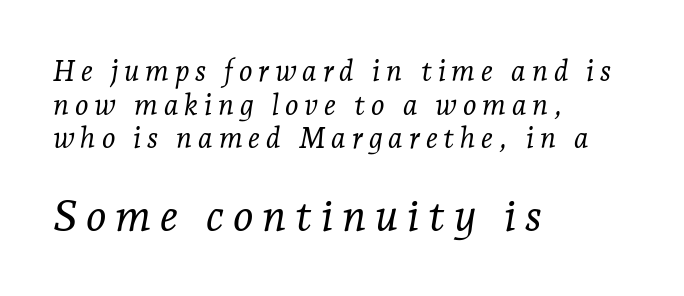
{"serif": "yes", "italic": "yes", "lean": "right", "slant_degrees": 7, "bold": "no", "weight": "light", "width": "normal", "stroke_contrast": "low", "x_height": "medium", "monospaced": "no", "underline": "no", "align": "left", "line_spacing_ratio": 1.16, "letter_spacing": "wide", "letter_spacing_em": 0.2, "larger_block": "second", "size_ratio": 1.52, "glyph_px": 44}
